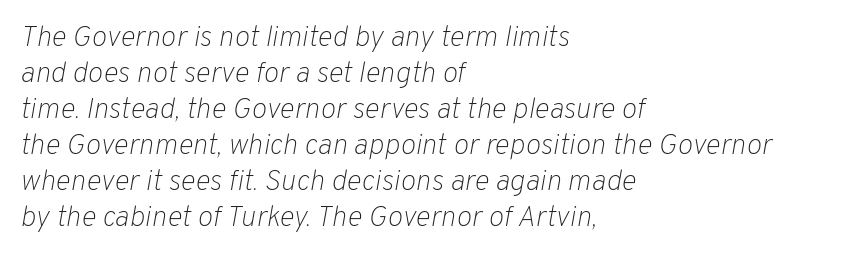
The image shows 29 px light type, italic (leaning right); set left-aligned, line spacing 1.24x, normal letter spacing, not underlined; low stroke contrast and a medium x-height.
